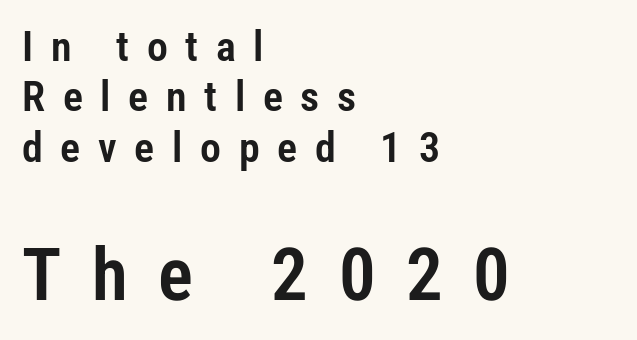
The image shows 73 px condensed sans-serif type, upright; set left-aligned, line spacing 1.2x, unusually wide letter spacing (+0.42 em), not underlined; the second (bottom) block is 1.74x larger; low stroke contrast and a medium x-height.
